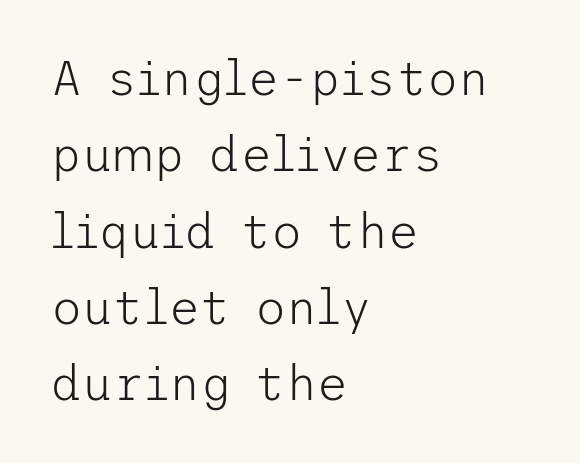
{"serif": "no", "italic": "no", "bold": "no", "weight": "light", "width": "normal", "stroke_contrast": "low", "x_height": "medium", "underline": "no", "align": "left", "line_spacing": "normal", "line_spacing_ratio": 1.59, "letter_spacing": "normal", "letter_spacing_em": 0.0, "glyph_px": 48}
